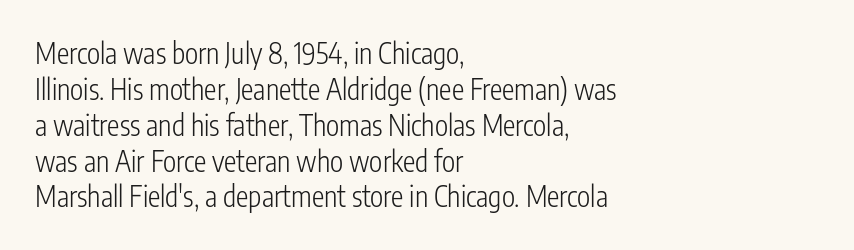
The passage shown is typeset with a sans-serif family. You could call the tracking neutral — neither tight nor loose. Varying glyph widths throughout — classic text-font behaviour. Italic? Not at all — the glyphs are vertical.
